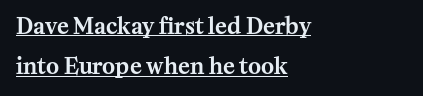
Line beginnings align vertically; line endings do not. The rendering uses the underline text-decoration. If you drew a line through each stem, it would be perfectly vertical. Honestly, the letter spacing is just normal — you wouldn't notice it.
